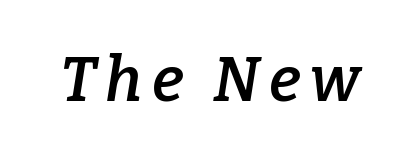
The image shows 62 px semibold serif type, italic (leaning right); set not underlined; low stroke contrast and a medium x-height.
